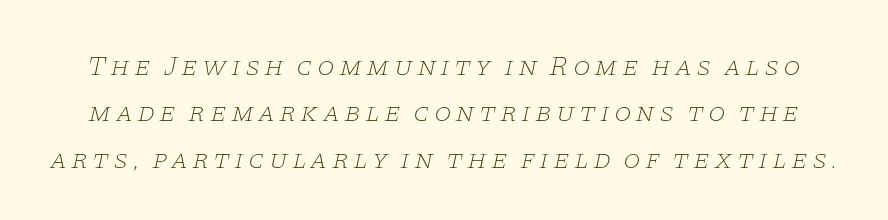
{"serif": "yes", "italic": "yes", "lean": "right", "slant_degrees": 11, "bold": "no", "weight": "thin", "width": "wide", "stroke_contrast": "low", "x_height": "large", "monospaced": "no", "underline": "no", "line_spacing": "normal", "line_spacing_ratio": 1.66, "glyph_px": 28}
